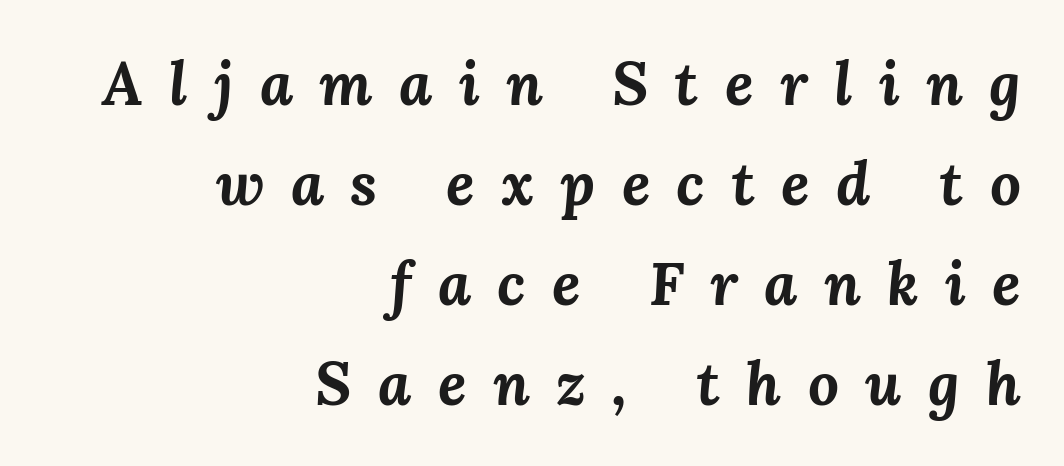
The letterforms stand isolated, each surrounded by extra space. Each glyph is drawn with heavy, bold strokes. Underlining? Definitely not there. The lettering tilts uniformly, giving the passage an italic look. Quick note: interline space is typical. The paragraph has a hard right edge and a soft left edge.
